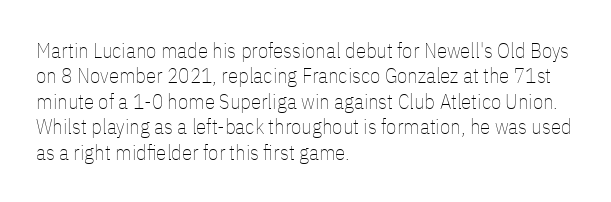
{"italic": "no", "bold": "no", "underline": "no", "align": "left", "line_spacing_ratio": 1.21, "letter_spacing": "normal", "letter_spacing_em": 0.0, "glyph_px": 21}
